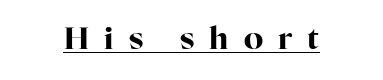
Q: Is the text bold? A: Yes.
Q: Is the text italic (slanted)? A: No, it is upright.
Q: Is the typeface a serif or a sans-serif typeface? A: Serif.
Q: Is the text underlined? A: Yes.
Q: Is the spacing between letters normal or unusually wide? A: Unusually wide.
Q: Width (condensed, normal, or wide)? A: Normal.
Q: Stroke contrast? A: High.
Q: x-height? A: Medium.
Q: Monospaced? A: No.
